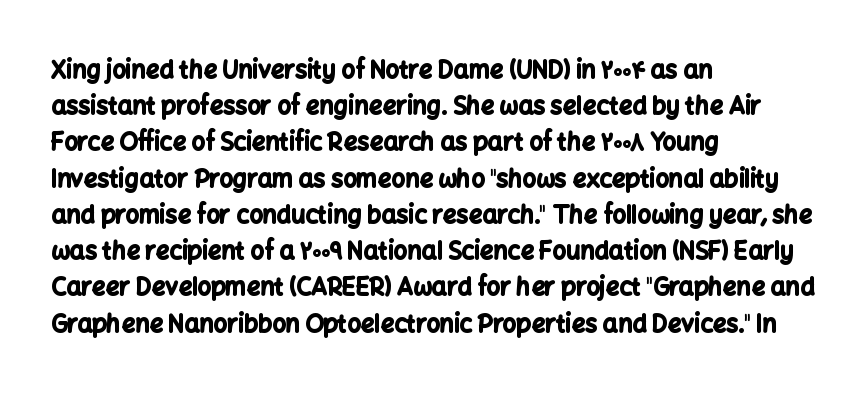
The vertical gap from one line to the next is medium. In terms of posture, this sample is upright. Look at the stroke-to-counter ratio: heavy, a bold. Clear beneath every line of the passage. Casual observation: everything's shoved over to the left. You could call the tracking neutral — neither tight nor loose.
